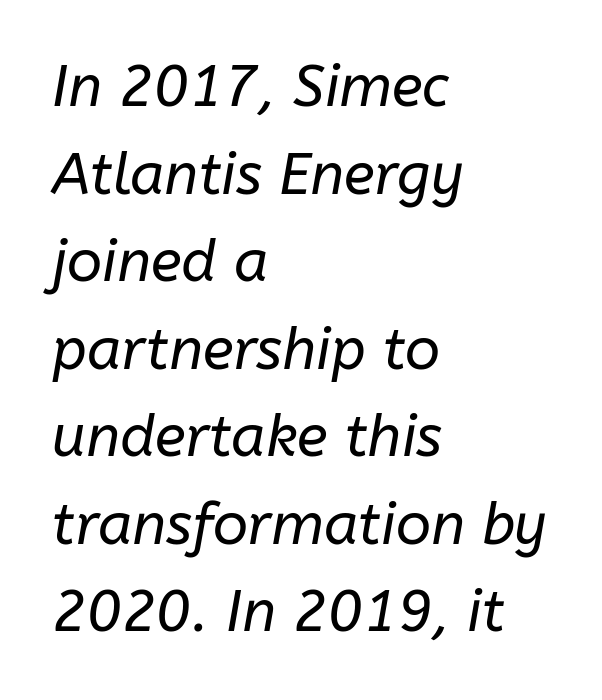
The image shows 58 px regular-weight type, italic (leaning right); set left-aligned, normal line spacing (1.51x), normal letter spacing, not underlined; low stroke contrast and a medium x-height.
